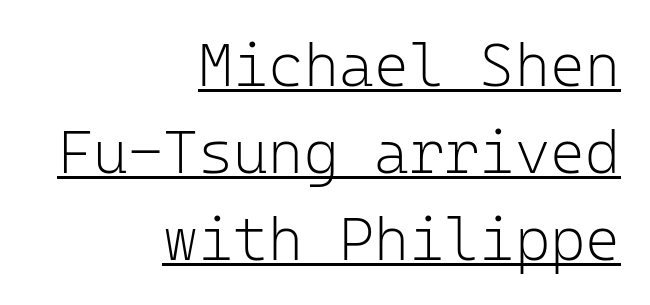
{"serif": "no", "italic": "no", "bold": "no", "weight": "light", "width": "normal", "stroke_contrast": "low", "x_height": "medium", "monospaced": "yes", "underline": "yes", "align": "right", "line_spacing": "normal", "line_spacing_ratio": 1.45, "letter_spacing": "normal", "letter_spacing_em": 0.0, "glyph_px": 60}
